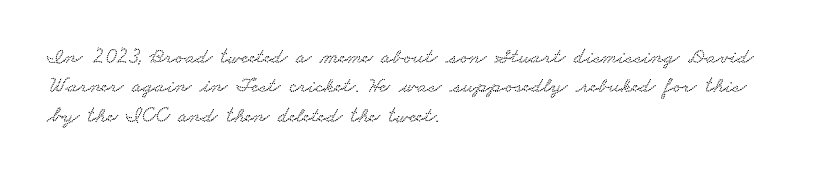
{"underline": "no", "align": "left", "line_spacing": "normal", "line_spacing_ratio": 1.34, "letter_spacing": "normal", "letter_spacing_em": 0.0, "glyph_px": 22}
